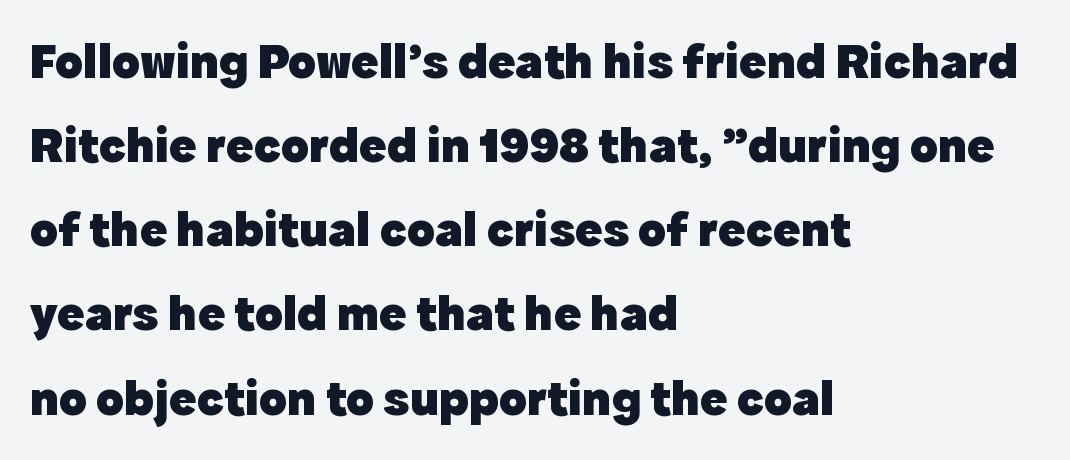
The image shows 51 px heavy sans-serif type, upright; set left-aligned, normal line spacing (1.65x), normal letter spacing, not underlined; a medium x-height.
